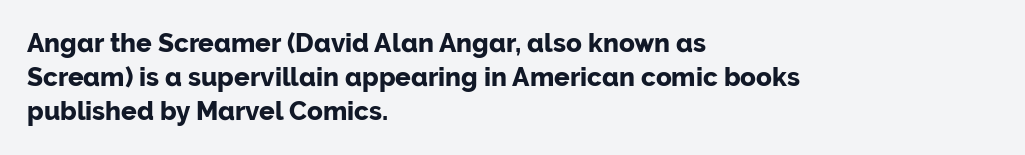
The image shows 26 px bold type, upright; set left-aligned, normal line spacing (1.31x), normal letter spacing, not underlined.
